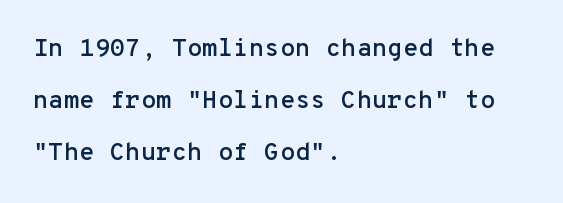
Vertical spacing — loose. The lettering holds an erect, upright posture throughout. No word sits above an underline. Tracking value appears to be zero — textbook default spacing. Alignment: flush left.
